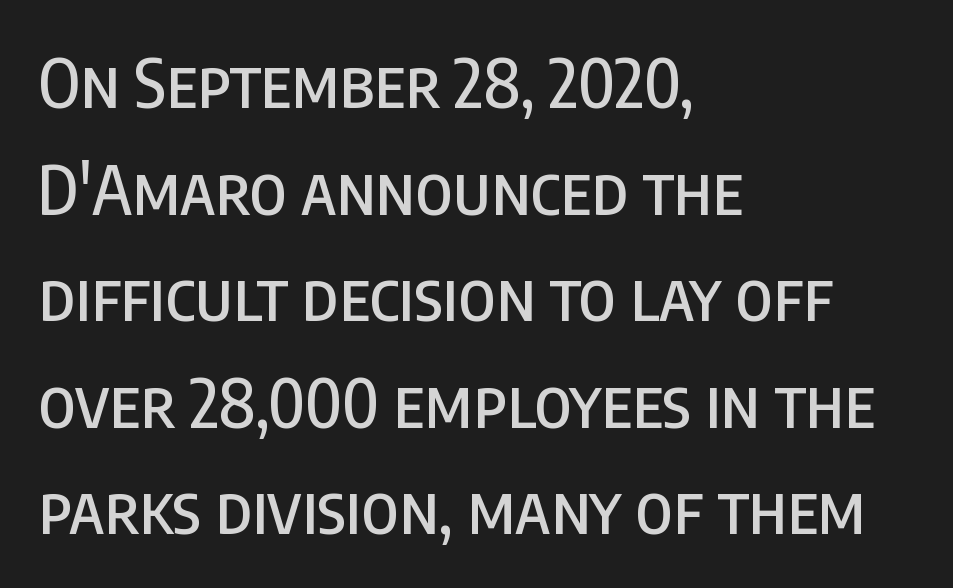
If you drew a line through each stem, it would be perfectly vertical. In terms of letterform style, serifs are entirely absent. These lines are set flush left with a ragged right edge. The specimen omits any rule beneath the text block's lines.
